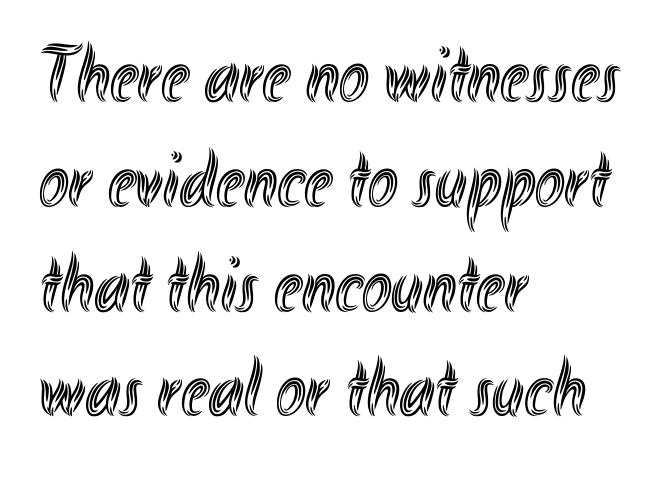
Q: Is the text italic (slanted)? A: Yes.
Q: Is the text underlined? A: No.
Q: How is the paragraph aligned? A: Left-aligned.
Q: Is the spacing between letters normal or unusually wide? A: Normal.
Q: Is the spacing between lines tight, normal or loose? A: Normal.
Q: Width (condensed, normal, or wide)? A: Condensed.
Q: x-height? A: Small.
Q: Monospaced? A: No.
